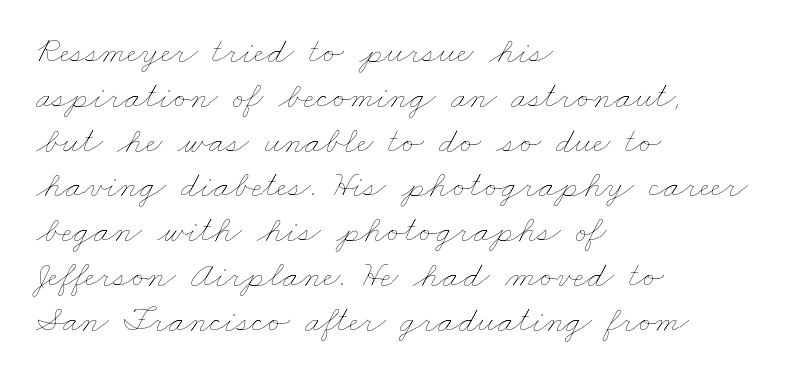
Q: Is the text bold? A: No.
Q: Is the text underlined? A: No.
Q: How is the paragraph aligned? A: Left-aligned.
Q: Is the spacing between letters normal or unusually wide? A: Normal.
Q: Width (condensed, normal, or wide)? A: Wide.
Q: Stroke contrast? A: Low.
Q: x-height? A: Small.
Q: Monospaced? A: No.
